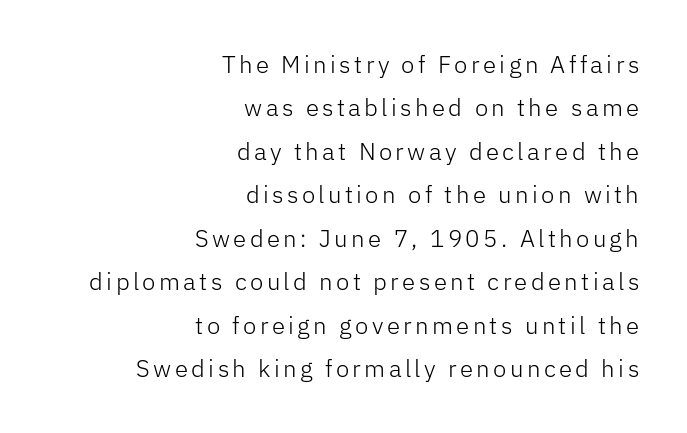
The image shows 24 px text type, upright; set right-aligned, line spacing 1.81x, not underlined.
